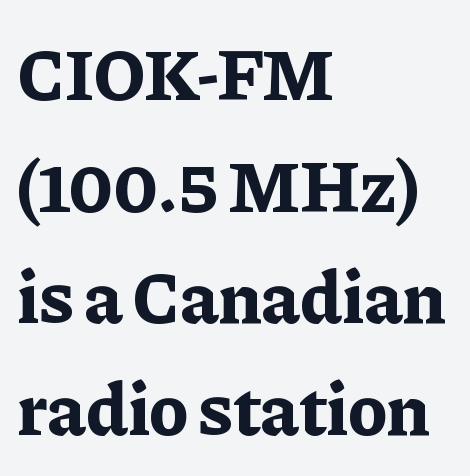
Has an underline been added? It has not. Caption: multi-line text, flush left, ragged right. A normal amount of white space separates one row of letters from the next. The face used here is proportionally spaced, like ordinary book or web type. A typesetter would call this zero additional tracking.
